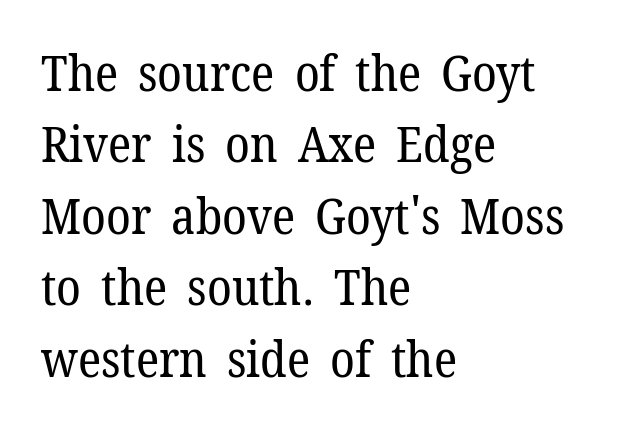
Each row of text sits above clean, open space. There is no visible air inserted between adjacent glyphs. One-word summary of the alignment: left. This is serif lettering, the kind often seen in printed books.
